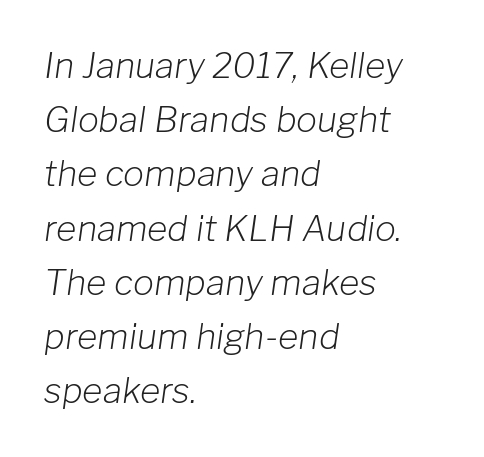
The image shows 35 px light type, italic (leaning right); set left-aligned, normal line spacing (1.55x), normal letter spacing, not underlined; low stroke contrast and a medium x-height.
